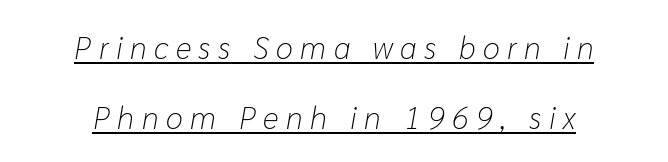
Students, note that the glyphs here are deliberately spaced far apart. Vertical stems look standard width or narrower in stroke. The block of text is sparse from top to bottom, with ample space between rows. This sample has the flowing, uneven cadence of proportional lettering. Emphasis is given by a line drawn under the lettering. Does the copy run flush right? No — it is centered line by line.
